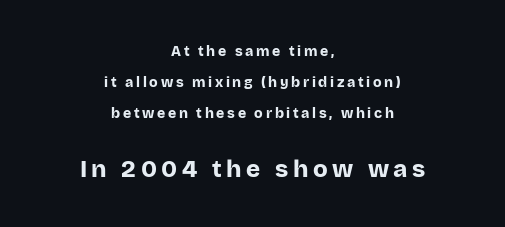
{"italic": "no", "bold": "yes", "underline": "no", "align": "center", "line_spacing": "loose", "line_spacing_ratio": 2.22, "larger_block": "second", "size_ratio": 1.71, "glyph_px": 24}
